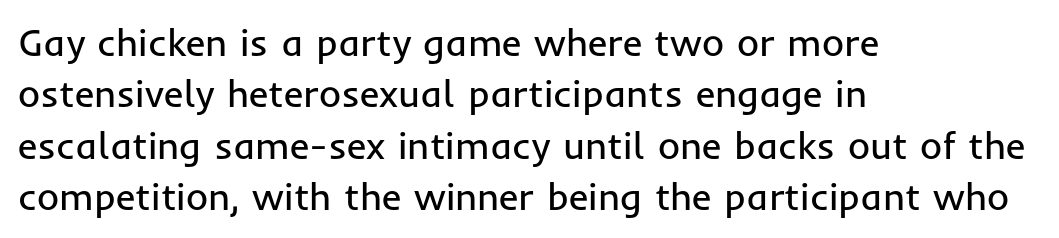
This rendering leaves character spacing at its baseline value. The compositor pushed each line to the left boundary. A sans-serif font was chosen for this passage. Unmarked baselines from the first word to the last. The strokes carry an ordinary text weight at most. Rows of type keep a routine distance in the vertical direction.
